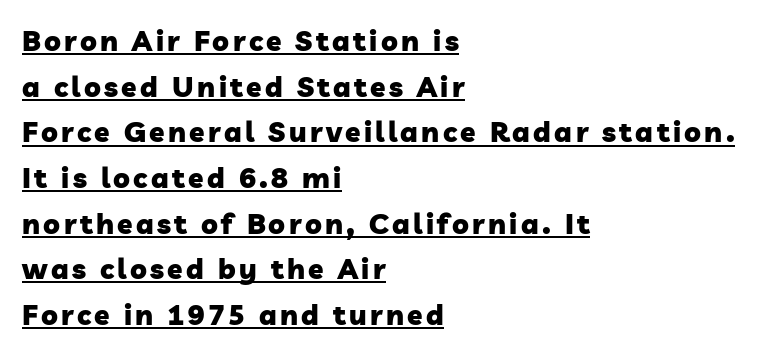
The image shows 28 px heavy sans-serif type; set left-aligned, normal line spacing (1.63x), underlined; low stroke contrast and a medium x-height.
